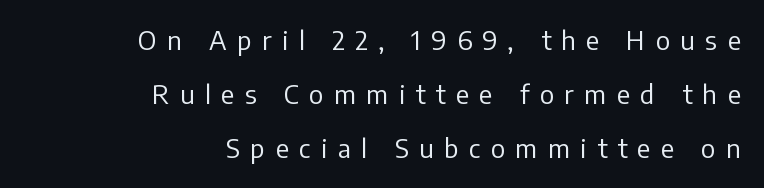
{"italic": "no", "bold": "no", "underline": "no", "align": "right", "line_spacing": "loose", "line_spacing_ratio": 2.08, "letter_spacing": "wide", "letter_spacing_em": 0.4, "glyph_px": 26}
